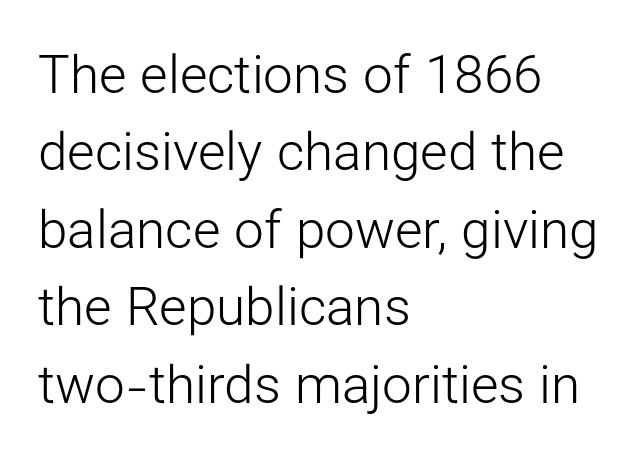
These lines were composed using upright roman letters. Serif or sans? Sans — the stroke terminals are bare. Vertical spacing — default. The zone under the glyphs is completely vacant. The paragraph shown leans on its left margin.
